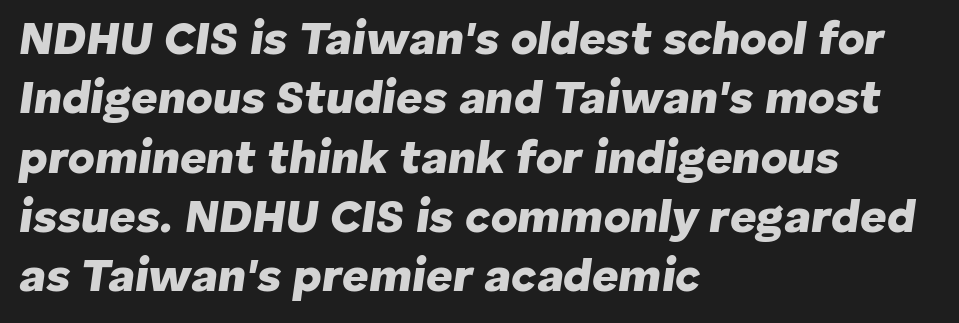
The glyphs look as if they've been sheared to an angle. Visually the block forms a straight wall on the left and a jagged coastline on the right. Line spacing here is normal. Each row of text sits above clean, open space. The letterforms sit shoulder to shoulder at normal distance.
